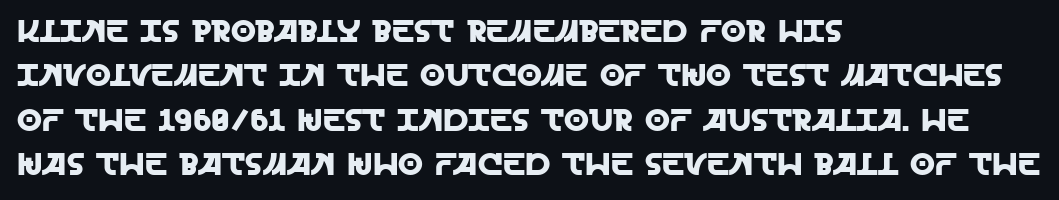
The image shows 32 px sans-serif type, upright; set left-aligned, normal line spacing (1.39x), normal letter spacing, not underlined; a large x-height.
